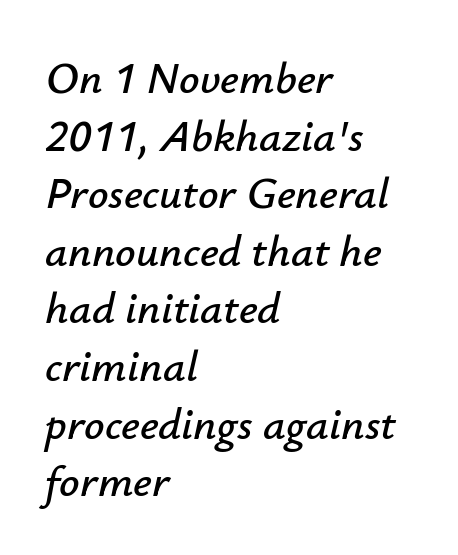
The image shows 45 px text type, italic (leaning right); set left-aligned, normal line spacing (1.28x), normal letter spacing, not underlined; low stroke contrast and a small x-height.
